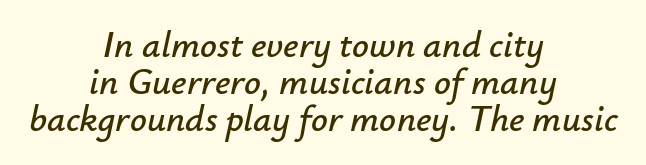
Q: Is the text italic (slanted)? A: Yes, it leans right by about 12 degrees.
Q: Is the text underlined? A: No.
Q: How is the paragraph aligned? A: Centered.
Q: Is the spacing between letters normal or unusually wide? A: Normal.
Q: Is the spacing between lines tight, normal or loose? A: Tight.
Q: Width (condensed, normal, or wide)? A: Normal.
Q: Stroke contrast? A: Low.
Q: x-height? A: Small.
Q: Monospaced? A: No.
